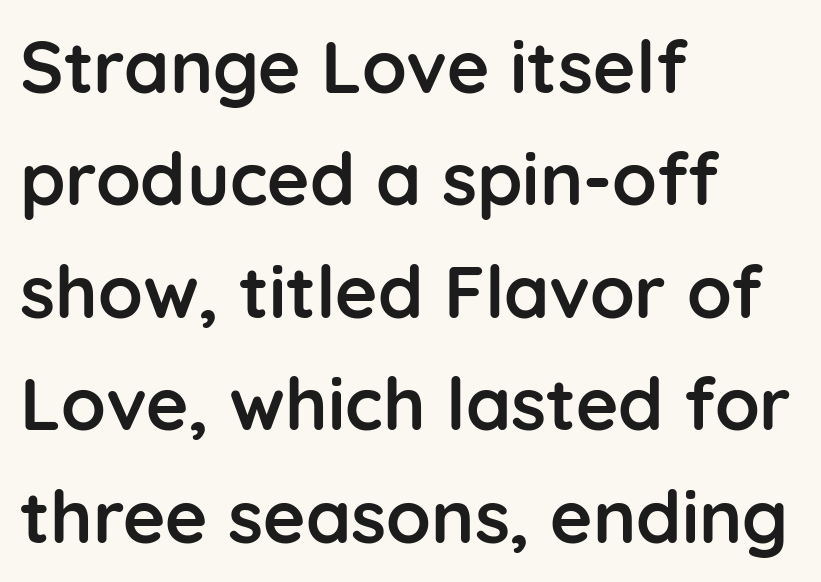
The image shows 73 px semibold sans-serif type, upright; set left-aligned, normal line spacing (1.54x), normal letter spacing, not underlined; low stroke contrast and a medium x-height.
